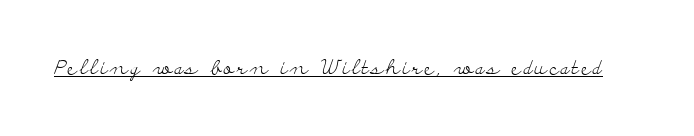
The face looks like a standard text weight, possibly lighter. The rendered words wear a rule along their underside.
